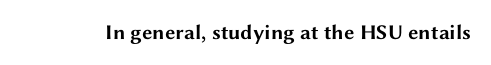
Q: Is the text bold? A: Yes.
Q: Is the text italic (slanted)? A: No, it is upright.
Q: Is the text underlined? A: No.
Q: Is the spacing between letters normal or unusually wide? A: Normal.
